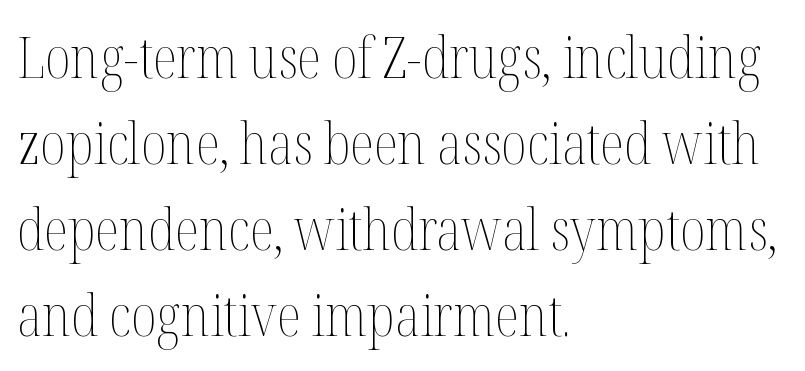
Between one letter and the next there's only the usual sliver of space. Each row of text sits above clean, open space. Posture: straight, roman, zero tilt. These lines are set flush left with a ragged right edge.
